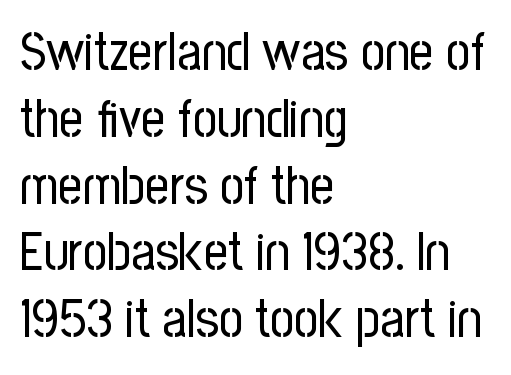
The image shows 53 px regular-weight, condensed sans-serif type, upright; set left-aligned, normal line spacing (1.26x), normal letter spacing, not underlined; low stroke contrast and a medium x-height.
